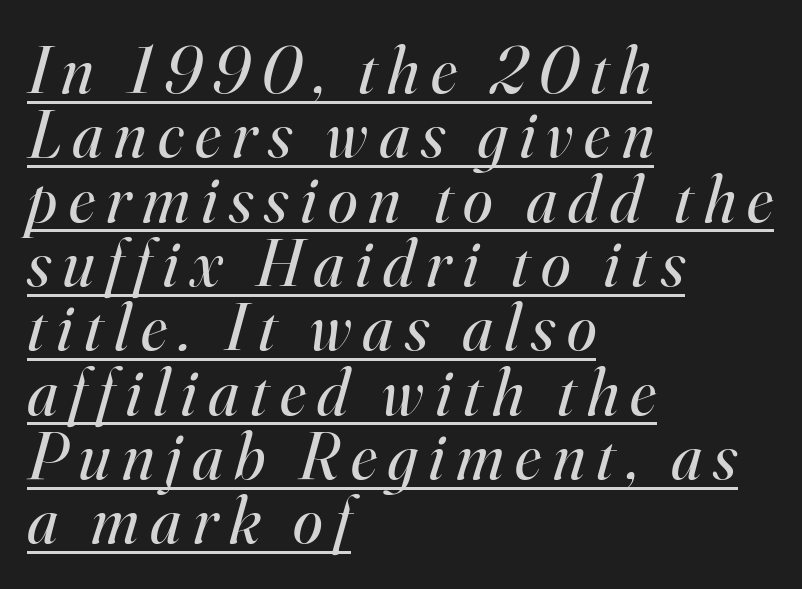
The image shows 67 px regular-weight serif type, italic (leaning right); set left-aligned, tight line spacing (0.96x), underlined; high stroke contrast and a small x-height.
